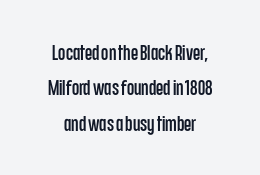
Q: Is the text italic (slanted)? A: No, it is upright.
Q: Is the text underlined? A: No.
Q: How is the paragraph aligned? A: Centered.
Q: Is the spacing between letters normal or unusually wide? A: Normal.
Q: Is the spacing between lines tight, normal or loose? A: Normal.
